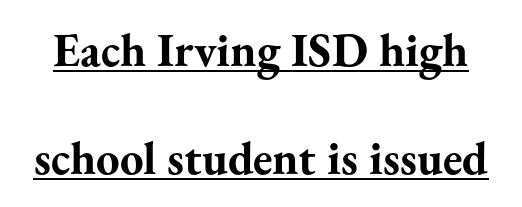
{"serif": "yes", "italic": "no", "bold": "yes", "weight": "bold", "width": "normal", "stroke_contrast": "medium", "x_height": "small", "monospaced": "no", "underline": "yes", "line_spacing": "loose", "line_spacing_ratio": 2.3, "letter_spacing": "normal", "letter_spacing_em": 0.0, "glyph_px": 47}
